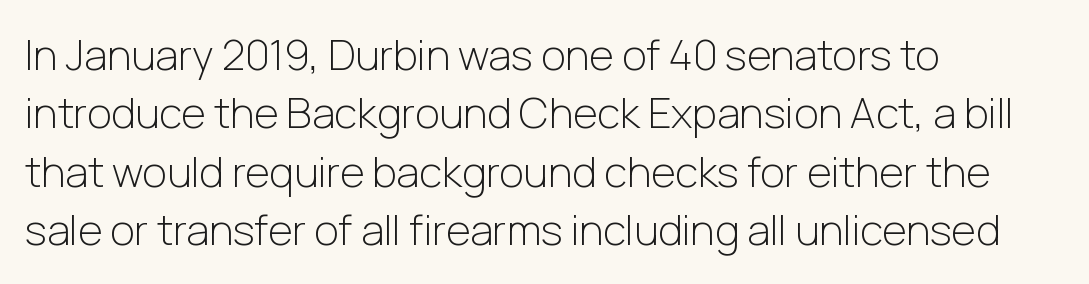
Q: Is the text bold? A: No.
Q: Is the text italic (slanted)? A: No, it is upright.
Q: Is the typeface a serif or a sans-serif typeface? A: Sans-serif.
Q: Is the text underlined? A: No.
Q: How is the paragraph aligned? A: Left-aligned.
Q: Is the spacing between letters normal or unusually wide? A: Normal.
Q: Is the spacing between lines tight, normal or loose? A: Normal.
Q: Width (condensed, normal, or wide)? A: Normal.
Q: Stroke contrast? A: Low.
Q: x-height? A: Medium.
Q: Monospaced? A: No.
